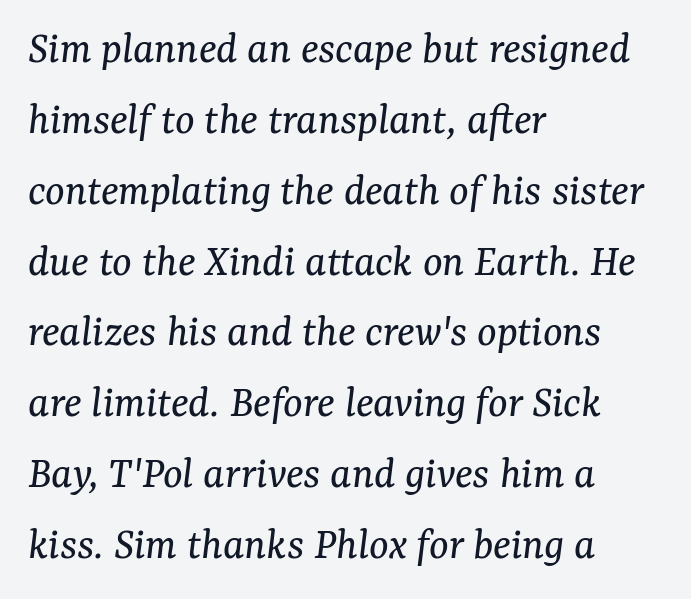
The image shows 46 px regular-weight serif type, italic (leaning right); set left-aligned, normal line spacing (1.54x), normal letter spacing, not underlined; medium stroke contrast and a medium x-height.
